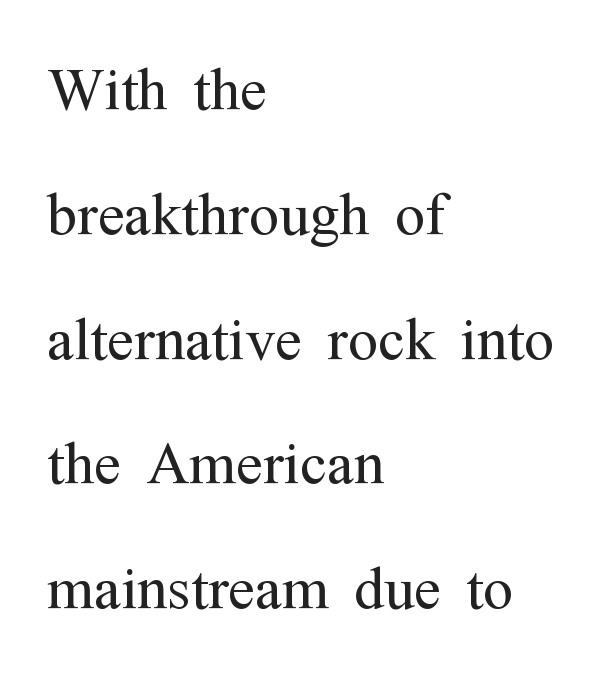
{"serif": "yes", "italic": "no", "bold": "no", "weight": "light", "width": "condensed", "stroke_contrast": "medium", "x_height": "medium", "monospaced": "no", "underline": "no", "align": "left", "line_spacing": "normal", "line_spacing_ratio": 1.58, "letter_spacing": "normal", "letter_spacing_em": 0.0, "glyph_px": 79}
